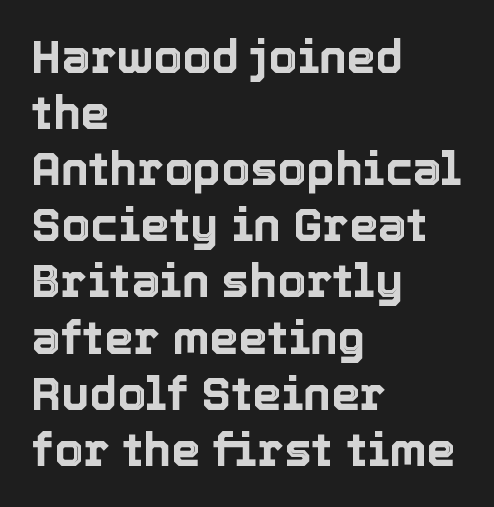
The image shows 46 px text type, upright; set left-aligned, line spacing 1.22x, normal letter spacing, not underlined; a medium x-height.
